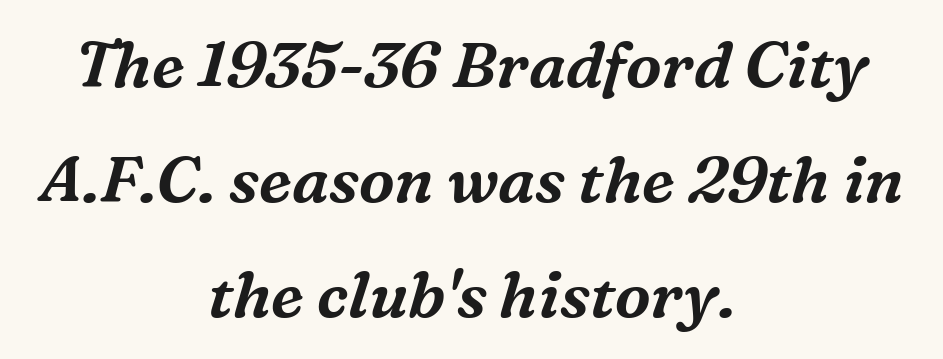
The image shows 64 px serif type, italic (leaning right); set centered, line spacing 1.8x, normal letter spacing, not underlined; medium stroke contrast and a medium x-height.
